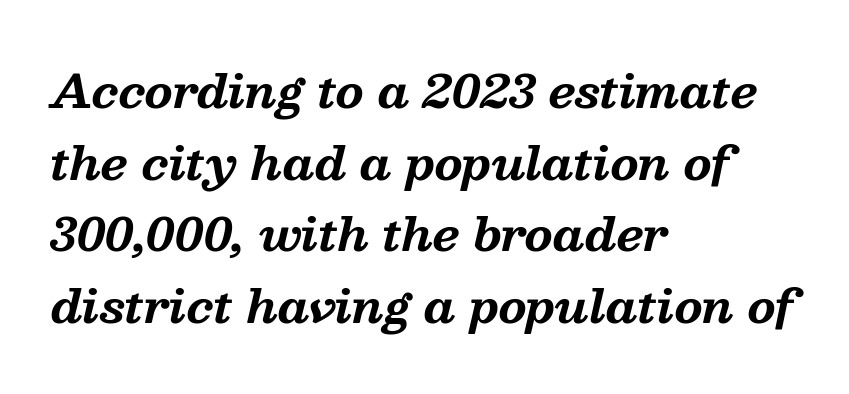
Q: Is the text bold? A: Yes.
Q: Is the text italic (slanted)? A: Yes, it leans right by about 13 degrees.
Q: Is the typeface a serif or a sans-serif typeface? A: Serif.
Q: Is the text underlined? A: No.
Q: How is the paragraph aligned? A: Left-aligned.
Q: Is the spacing between letters normal or unusually wide? A: Normal.
Q: Is the spacing between lines tight, normal or loose? A: Normal.
Q: Width (condensed, normal, or wide)? A: Normal.
Q: Stroke contrast? A: Medium.
Q: x-height? A: Medium.
Q: Monospaced? A: No.
